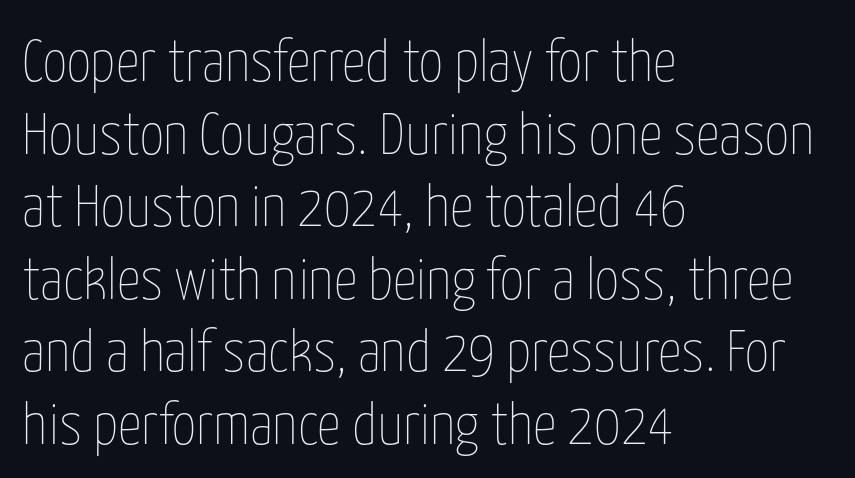
Unbolded letterforms with no extra heft. Descender tails drop into unmarked territory. Line starts are locked; line ends wander. Observe the ordinary spacing: letters are neighbours, not strangers. Characters remain perfectly vertical along every line. The rendering uses natural spacing where letterforms have individual widths.
